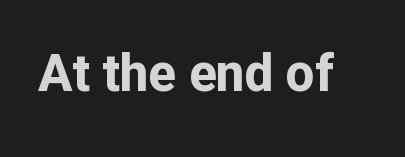
Q: Is the text bold? A: Yes.
Q: Is the text italic (slanted)? A: No, it is upright.
Q: Is the typeface a serif or a sans-serif typeface? A: Sans-serif.
Q: Is the text underlined? A: No.
Q: Is the spacing between letters normal or unusually wide? A: Normal.
Q: Width (condensed, normal, or wide)? A: Normal.
Q: Stroke contrast? A: Low.
Q: x-height? A: Medium.
Q: Monospaced? A: No.
